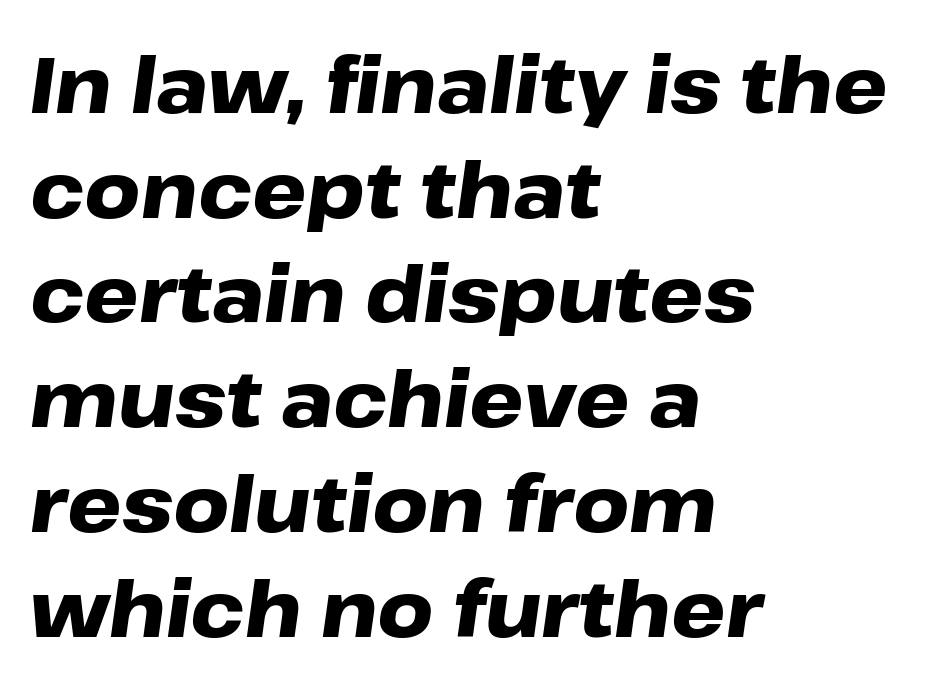
{"italic": "yes", "lean": "right", "slant_degrees": 8, "bold": "yes", "weight": "heavy", "width": "wide", "stroke_contrast": "low", "x_height": "medium", "monospaced": "no", "underline": "no", "align": "left", "line_spacing": "normal", "line_spacing_ratio": 1.36, "letter_spacing": "normal", "letter_spacing_em": 0.0, "glyph_px": 77}
